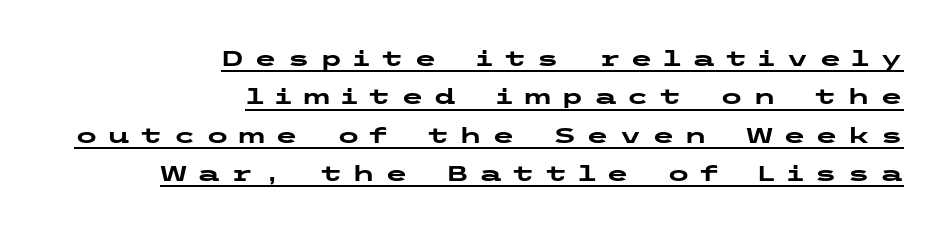
Q: Is the text bold? A: Yes.
Q: Is the text italic (slanted)? A: No, it is upright.
Q: Is the text underlined? A: Yes.
Q: How is the paragraph aligned? A: Right-aligned.
Q: Is the spacing between letters normal or unusually wide? A: Unusually wide.
